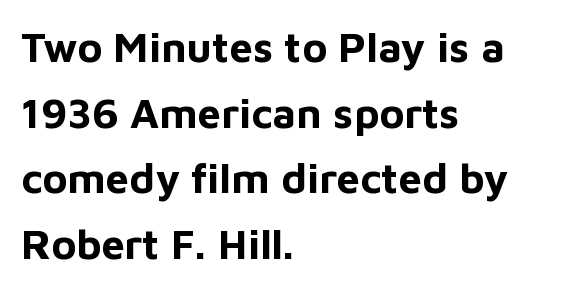
{"serif": "no", "italic": "no", "bold": "yes", "weight": "bold", "width": "normal", "stroke_contrast": "low", "x_height": "medium", "monospaced": "no", "underline": "no", "align": "left", "line_spacing": "normal", "line_spacing_ratio": 1.56, "letter_spacing": "normal", "letter_spacing_em": 0.0, "glyph_px": 42}
